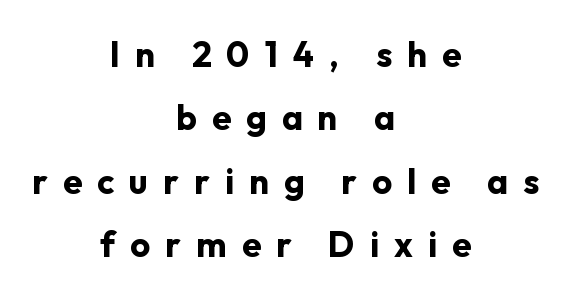
Where is the straight margin? There isn't one; the lines are centered. The type sits square on the baseline with zero lean. This is heavy type, rendered in bold. You could not count columns in this text — the font is proportionally spaced.
